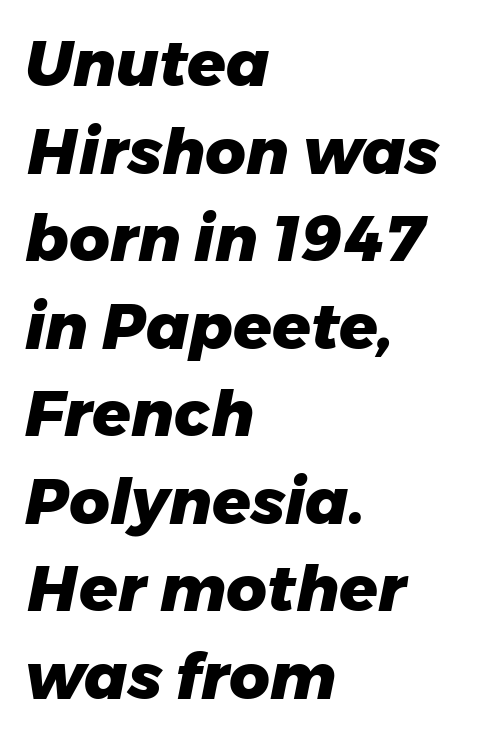
This rendering uses left alignment, leaving the right contour irregular. Note the varied advance widths — an 'i' is clearly narrower than an 'm'. On the weight axis this lands at bold, roughly 700. In terms of leading, this rendering sits right in the middle.
